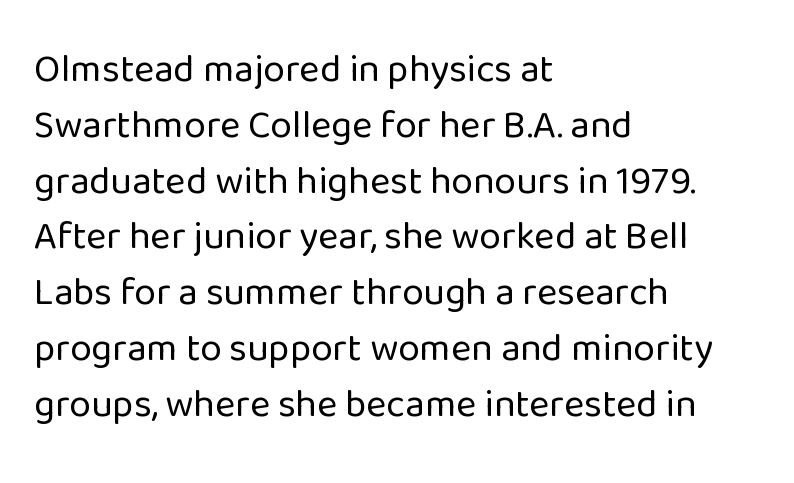
The image shows 39 px regular-weight sans-serif type, upright; set left-aligned, normal line spacing (1.43x), normal letter spacing, not underlined; low stroke contrast and a medium x-height.
